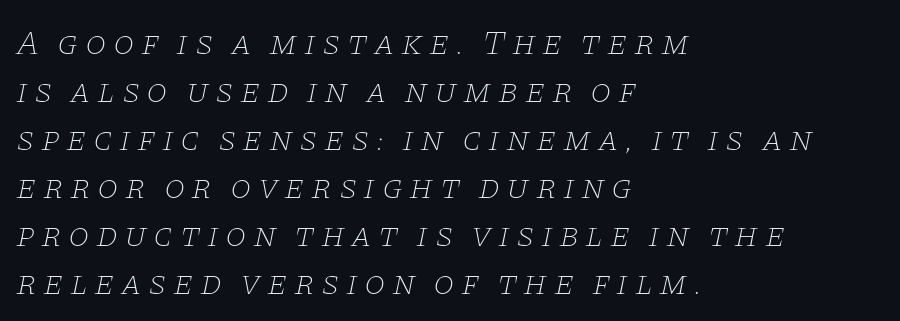
The image shows 34 px thin, wide serif type, italic (leaning right); set left-aligned, normal line spacing (1.41x), not underlined; low stroke contrast and a large x-height.
